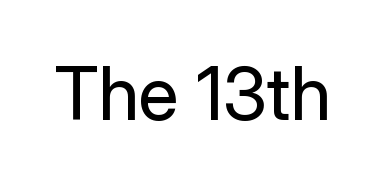
The image shows 73 px regular-weight sans-serif type, upright; set normal letter spacing, not underlined; low stroke contrast and a medium x-height.
